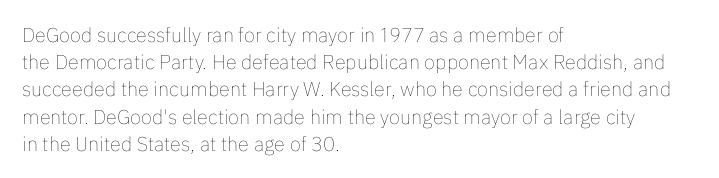
The text block is weighted toward the left margin, trailing off unevenly rightward. Summary of vertical rhythm: regular, with standard interline spacing. Spacing between characters is what you'd get straight out of the box. The letterforms sit at book weight or below.
